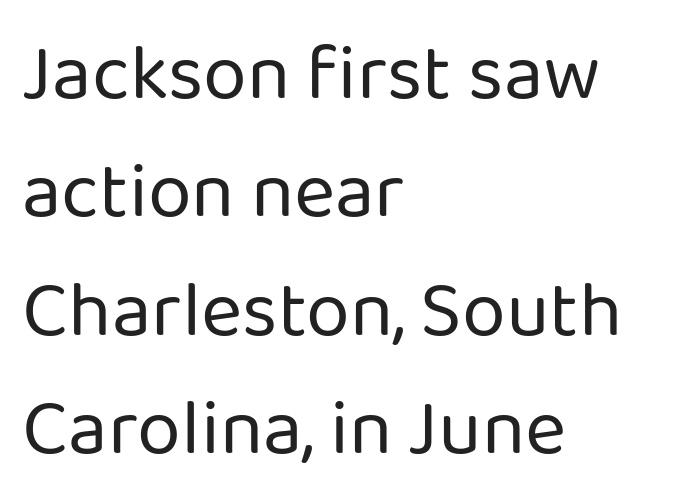
Each new line begins a customary step beneath the previous one. Italic: no, the glyphs are upright roman. Line starts are locked; line ends wander. The weight tops out at a normal text grade. Spacing between characters is what you'd get straight out of the box.
